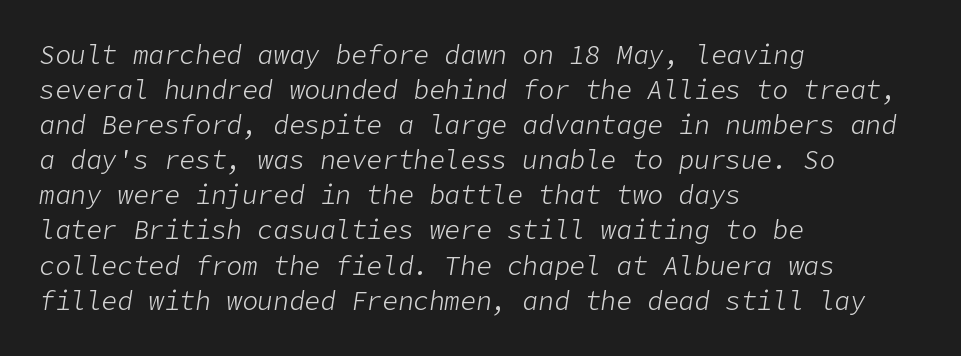
The image shows 26 px text type, italic (leaning right); set left-aligned, normal line spacing (1.35x), normal letter spacing, not underlined.
